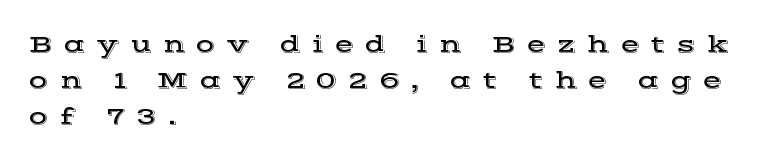
{"italic": "no", "underline": "no", "align": "left", "line_spacing": "normal", "line_spacing_ratio": 1.45, "letter_spacing": "wide", "letter_spacing_em": 0.45, "glyph_px": 25}
